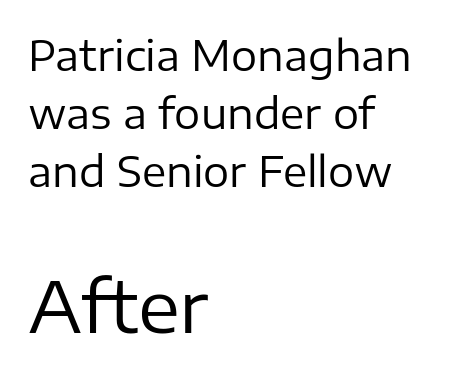
Q: Is the text bold? A: No.
Q: Is the text italic (slanted)? A: No, it is upright.
Q: Is the typeface a serif or a sans-serif typeface? A: Sans-serif.
Q: Is the text underlined? A: No.
Q: How is the paragraph aligned? A: Left-aligned.
Q: Is the spacing between letters normal or unusually wide? A: Normal.
Q: Is the spacing between lines tight, normal or loose? A: Normal.
Q: Which block of text is set in a larger size, the first (top) or the second (bottom)? A: The second (bottom) one.
Q: Width (condensed, normal, or wide)? A: Normal.
Q: Stroke contrast? A: Low.
Q: x-height? A: Medium.
Q: Monospaced? A: No.
